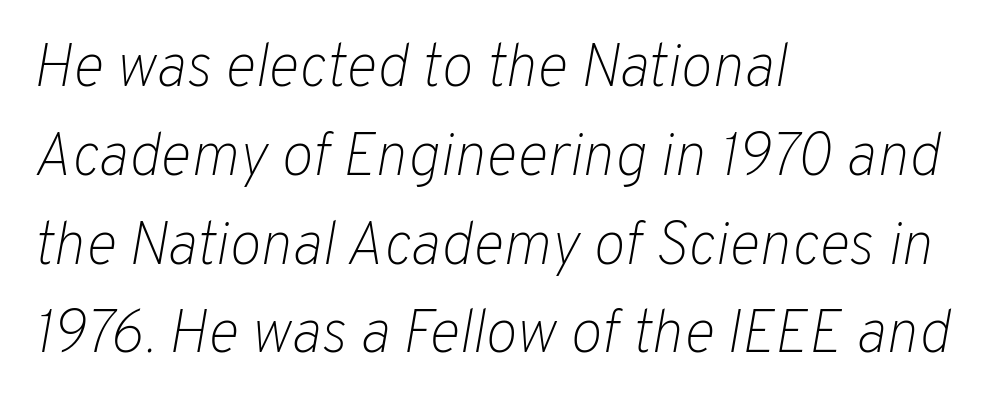
Q: Is the text bold? A: No.
Q: Is the text italic (slanted)? A: Yes, it leans right by about 10 degrees.
Q: Is the text underlined? A: No.
Q: How is the paragraph aligned? A: Left-aligned.
Q: Is the spacing between letters normal or unusually wide? A: Normal.
Q: Is the spacing between lines tight, normal or loose? A: Normal.
Q: Width (condensed, normal, or wide)? A: Normal.
Q: Stroke contrast? A: Low.
Q: x-height? A: Medium.
Q: Monospaced? A: No.
